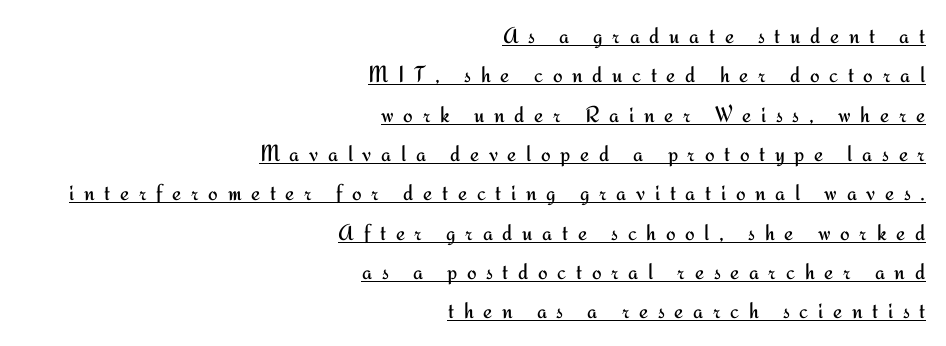
Q: Is the text bold? A: No.
Q: Is the text italic (slanted)? A: No, it is upright.
Q: Is the text underlined? A: Yes.
Q: How is the paragraph aligned? A: Right-aligned.
Q: Is the spacing between letters normal or unusually wide? A: Unusually wide.
